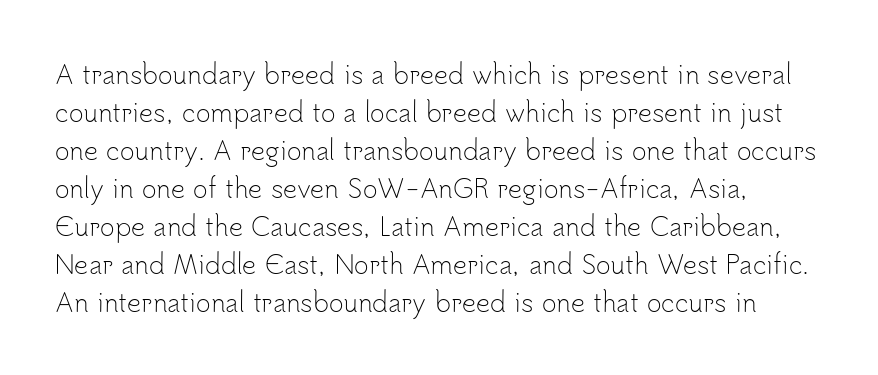
{"italic": "no", "bold": "no", "underline": "no", "line_spacing": "normal", "line_spacing_ratio": 1.52, "letter_spacing": "normal", "letter_spacing_em": 0.0, "glyph_px": 25}
